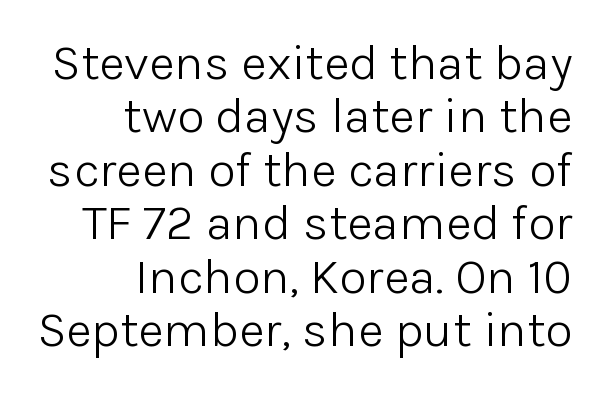
{"serif": "no", "italic": "no", "bold": "no", "weight": "light", "width": "normal", "stroke_contrast": "low", "x_height": "medium", "monospaced": "no", "underline": "no", "align": "right", "line_spacing": "tight", "line_spacing_ratio": 1.07, "letter_spacing": "normal", "letter_spacing_em": 0.0, "glyph_px": 50}
